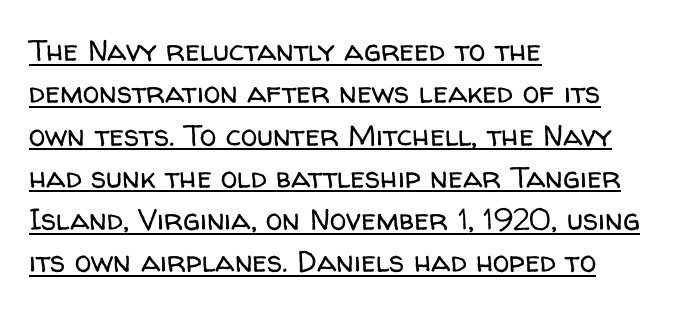
Honestly, the letter spacing is just normal — you wouldn't notice it. No italicization has been applied; the sample stays upright. Line beginnings align vertically; line endings do not. The weight tops out at a normal text grade.
